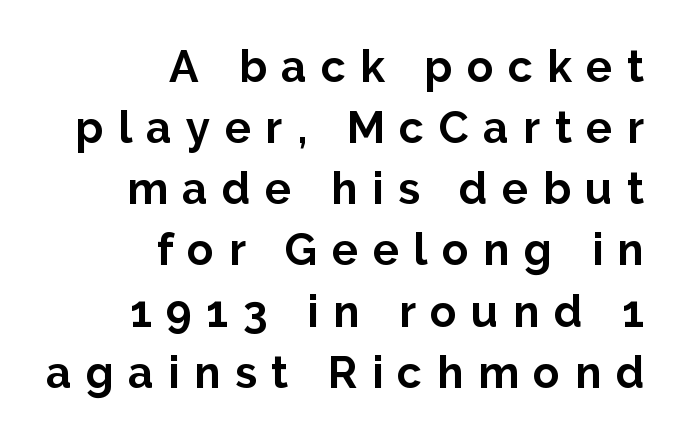
The tracking reads as deliberately expanded to a designer's eye. Baseline-to-baseline distance is the conventional proportion of letter height. A full-strength bold gives these letters their thick strokes. Layout note: lines flush right. Font category for this specimen: sans-serif.
